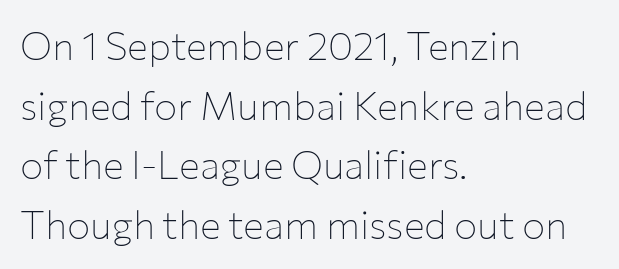
This sample keeps an unexceptional amount of space between lines. The face used here is proportionally spaced, like ordinary book or web type. Upright lettering throughout. The setting favours the left margin, as ordinary paragraphs usually do.
